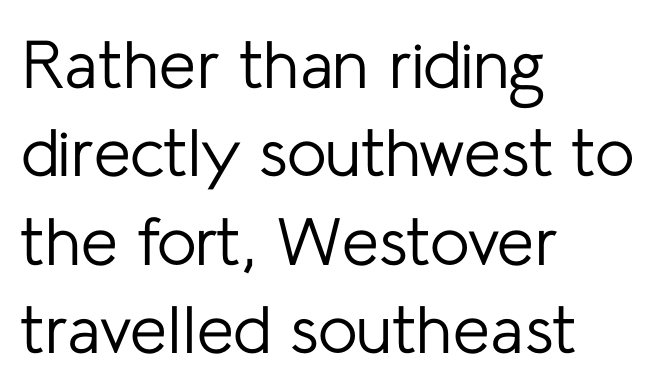
The image shows 67 px regular-weight sans-serif type, upright; set left-aligned, normal line spacing (1.32x), normal letter spacing, not underlined; low stroke contrast and a medium x-height.
